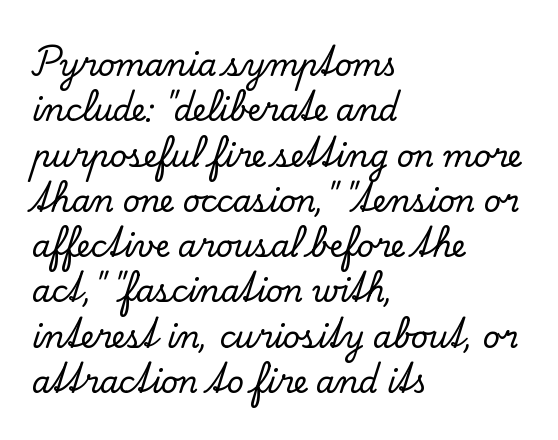
Q: Is the text italic (slanted)? A: Yes.
Q: Is the typeface a serif or a sans-serif typeface? A: Serif.
Q: Is the text underlined? A: No.
Q: How is the paragraph aligned? A: Left-aligned.
Q: Is the spacing between letters normal or unusually wide? A: Normal.
Q: Is the spacing between lines tight, normal or loose? A: Normal.
Q: Width (condensed, normal, or wide)? A: Normal.
Q: Stroke contrast? A: Low.
Q: x-height? A: Small.
Q: Monospaced? A: No.
